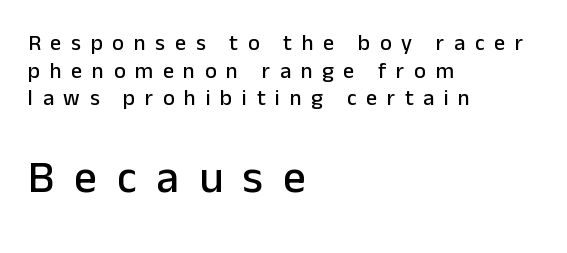
Q: Is the text italic (slanted)? A: No, it is upright.
Q: Is the typeface a serif or a sans-serif typeface? A: Sans-serif.
Q: Is the text underlined? A: No.
Q: How is the paragraph aligned? A: Left-aligned.
Q: Is the spacing between letters normal or unusually wide? A: Unusually wide.
Q: Is the spacing between lines tight, normal or loose? A: Normal.
Q: Which block of text is set in a larger size, the first (top) or the second (bottom)? A: The second (bottom) one.
Q: Width (condensed, normal, or wide)? A: Normal.
Q: Stroke contrast? A: Low.
Q: x-height? A: Medium.
Q: Monospaced? A: No.
